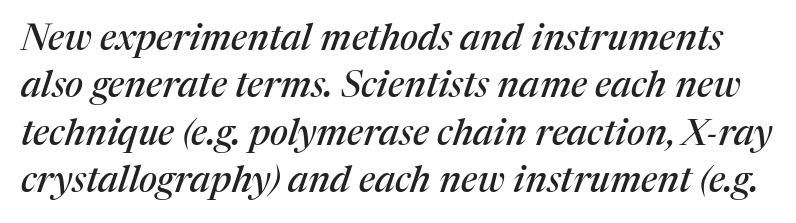
Q: Is the text italic (slanted)? A: Yes, it leans right by about 17 degrees.
Q: Is the typeface a serif or a sans-serif typeface? A: Serif.
Q: Is the text underlined? A: No.
Q: Is the spacing between letters normal or unusually wide? A: Normal.
Q: Is the spacing between lines tight, normal or loose? A: Normal.
Q: Width (condensed, normal, or wide)? A: Normal.
Q: Stroke contrast? A: Medium.
Q: x-height? A: Medium.
Q: Monospaced? A: No.
